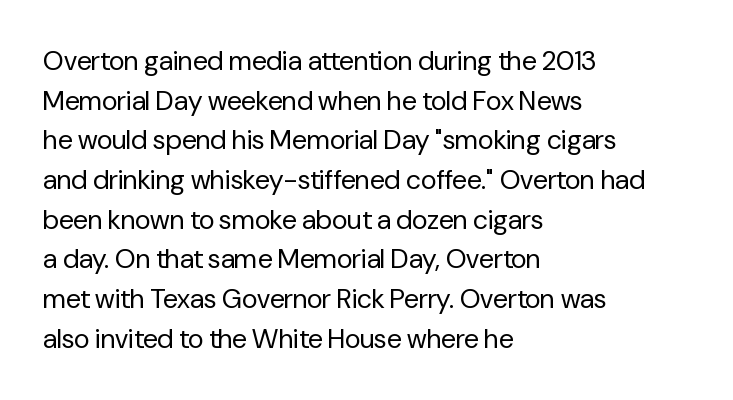
The image shows 27 px text type, upright; set left-aligned, normal line spacing (1.47x), normal letter spacing, not underlined.
